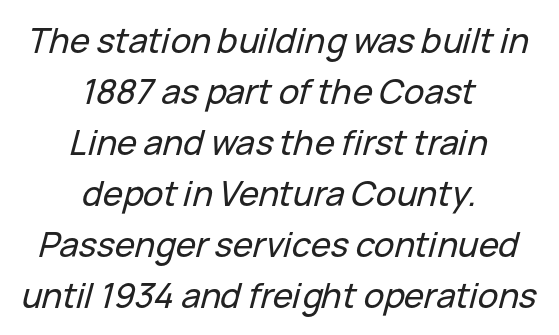
Q: Is the text italic (slanted)? A: Yes, it leans right by about 15 degrees.
Q: Is the text underlined? A: No.
Q: How is the paragraph aligned? A: Centered.
Q: Is the spacing between letters normal or unusually wide? A: Normal.
Q: Is the spacing between lines tight, normal or loose? A: Normal.
Q: Width (condensed, normal, or wide)? A: Normal.
Q: Stroke contrast? A: Low.
Q: x-height? A: Medium.
Q: Monospaced? A: No.
